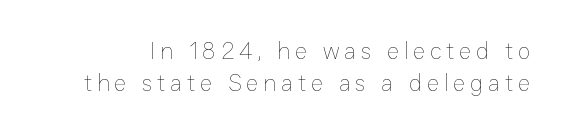
{"italic": "no", "bold": "no", "underline": "no", "line_spacing": "normal", "line_spacing_ratio": 1.33, "glyph_px": 24}
